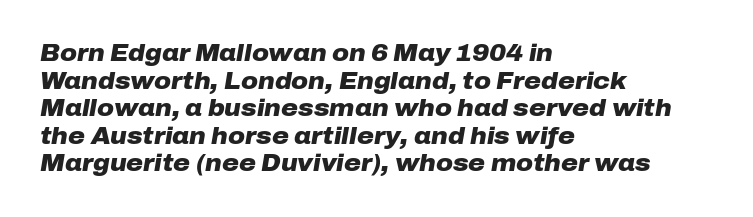
Typeset ragged right — the left edge is the straight one. Quick note: italic. Anything drawn beneath the words? Only blank space. Glyph-to-glyph distance matches everyday printed text.
